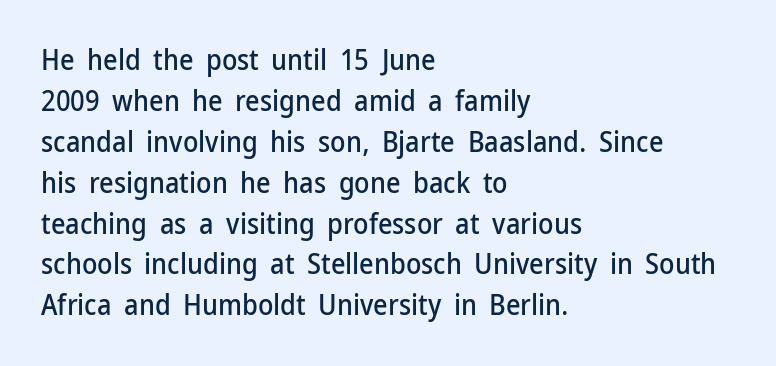
{"serif": "no", "italic": "no", "width": "normal", "stroke_contrast": "low", "x_height": "medium", "monospaced": "no", "underline": "no", "align": "left", "line_spacing": "normal", "line_spacing_ratio": 1.46, "letter_spacing": "normal", "letter_spacing_em": 0.0, "glyph_px": 28}
